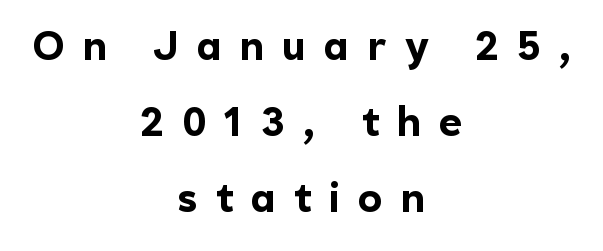
The image shows 40 px bold sans-serif type, upright; set centered, loose line spacing (1.9x), unusually wide letter spacing (+0.46 em), not underlined; a medium x-height.
